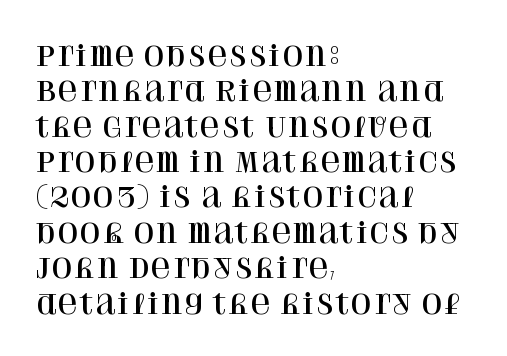
The image shows 27 px text type, upright; set left-aligned, normal line spacing (1.31x), normal letter spacing, not underlined.
